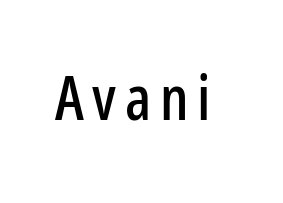
{"serif": "no", "italic": "no", "width": "condensed", "stroke_contrast": "low", "x_height": "medium", "monospaced": "no", "underline": "no", "glyph_px": 61}
